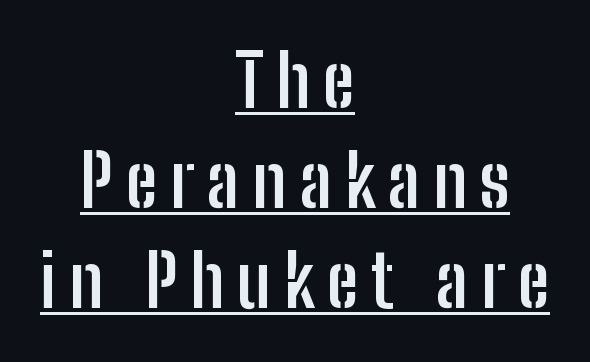
Underlined type. Leftover space on each line is divided equally before and after the words. Notice how the stems are strictly vertical — no italics here. Unlike a traditional serif, this face leaves its strokes unadorned. Looks like regular typesetting: each glyph gets only the width it needs. This sample keeps an unexceptional amount of space between lines.
